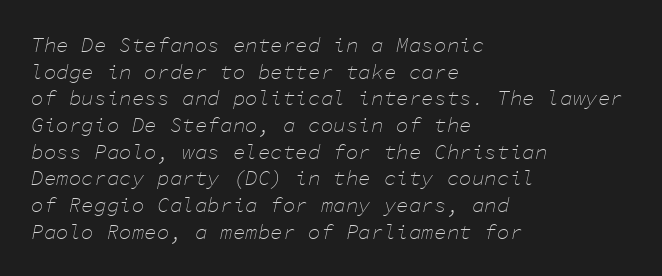
Q: Is the text bold? A: No.
Q: Is the text italic (slanted)? A: Yes, it leans right by about 11 degrees.
Q: Is the text underlined? A: No.
Q: How is the paragraph aligned? A: Left-aligned.
Q: Is the spacing between letters normal or unusually wide? A: Normal.
Q: Is the spacing between lines tight, normal or loose? A: Normal.
